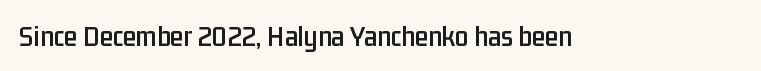
The image shows 30 px condensed sans-serif type, upright; set normal letter spacing, not underlined; low stroke contrast and a medium x-height.
